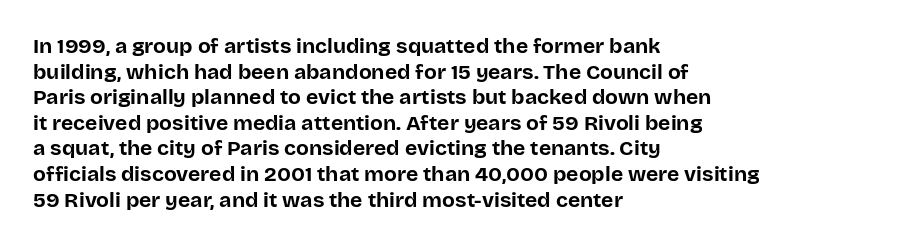
{"italic": "no", "bold": "yes", "underline": "no", "align": "left", "line_spacing_ratio": 1.22, "letter_spacing": "normal", "letter_spacing_em": 0.0, "glyph_px": 21}
